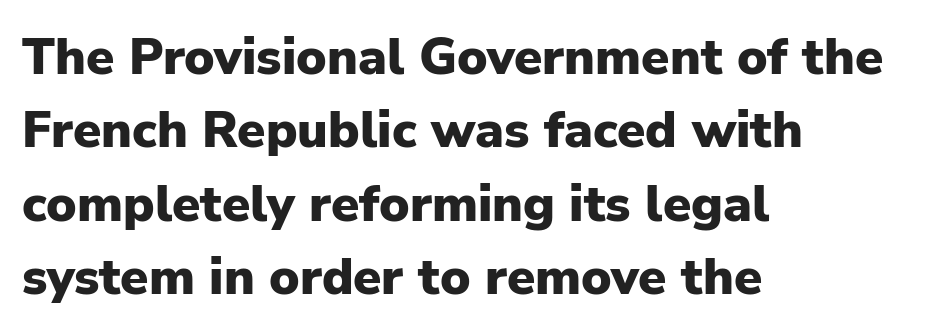
Q: Is the text bold? A: Yes.
Q: Is the text italic (slanted)? A: No, it is upright.
Q: Is the typeface a serif or a sans-serif typeface? A: Sans-serif.
Q: Is the text underlined? A: No.
Q: How is the paragraph aligned? A: Left-aligned.
Q: Is the spacing between letters normal or unusually wide? A: Normal.
Q: Is the spacing between lines tight, normal or loose? A: Normal.
Q: Width (condensed, normal, or wide)? A: Normal.
Q: Stroke contrast? A: Low.
Q: x-height? A: Medium.
Q: Monospaced? A: No.
